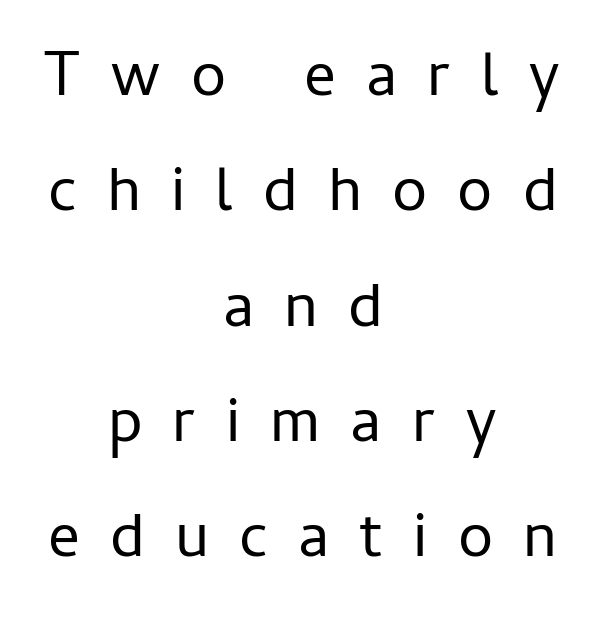
Q: Is the text bold? A: No.
Q: Is the text italic (slanted)? A: No, it is upright.
Q: Is the typeface a serif or a sans-serif typeface? A: Sans-serif.
Q: Is the text underlined? A: No.
Q: How is the paragraph aligned? A: Centered.
Q: Is the spacing between letters normal or unusually wide? A: Unusually wide.
Q: Width (condensed, normal, or wide)? A: Normal.
Q: Stroke contrast? A: Low.
Q: x-height? A: Medium.
Q: Monospaced? A: No.
